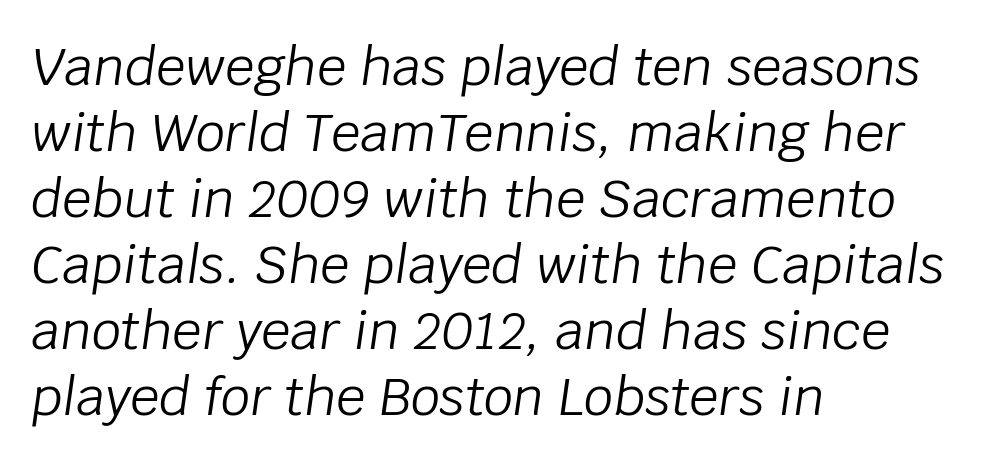
{"italic": "yes", "lean": "right", "slant_degrees": 8, "bold": "no", "weight": "light", "width": "normal", "stroke_contrast": "low", "x_height": "large", "monospaced": "no", "underline": "no", "align": "left", "line_spacing": "normal", "line_spacing_ratio": 1.27, "letter_spacing": "normal", "letter_spacing_em": 0.0, "glyph_px": 52}
